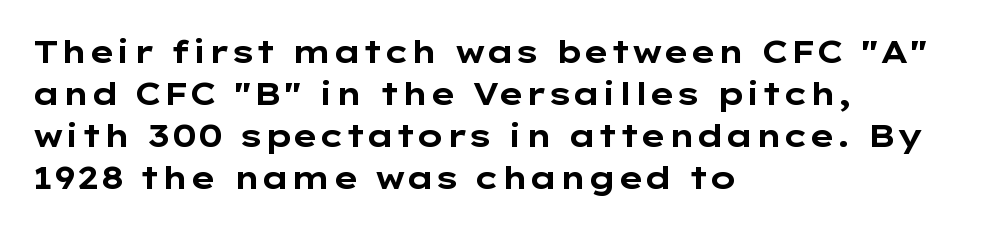
{"serif": "no", "italic": "no", "bold": "yes", "weight": "bold", "width": "wide", "stroke_contrast": "low", "x_height": "medium", "monospaced": "no", "underline": "no", "align": "left", "line_spacing": "normal", "line_spacing_ratio": 1.36, "letter_spacing": "normal", "letter_spacing_em": 0.0, "glyph_px": 31}
